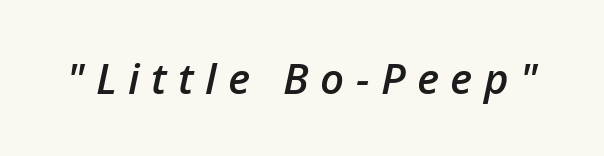
Q: Is the text bold? A: Semi-bold.
Q: Is the text italic (slanted)? A: Yes, it leans right by about 12 degrees.
Q: Is the text underlined? A: No.
Q: Is the spacing between letters normal or unusually wide? A: Unusually wide.
Q: Width (condensed, normal, or wide)? A: Normal.
Q: Stroke contrast? A: Low.
Q: x-height? A: Medium.
Q: Monospaced? A: No.
